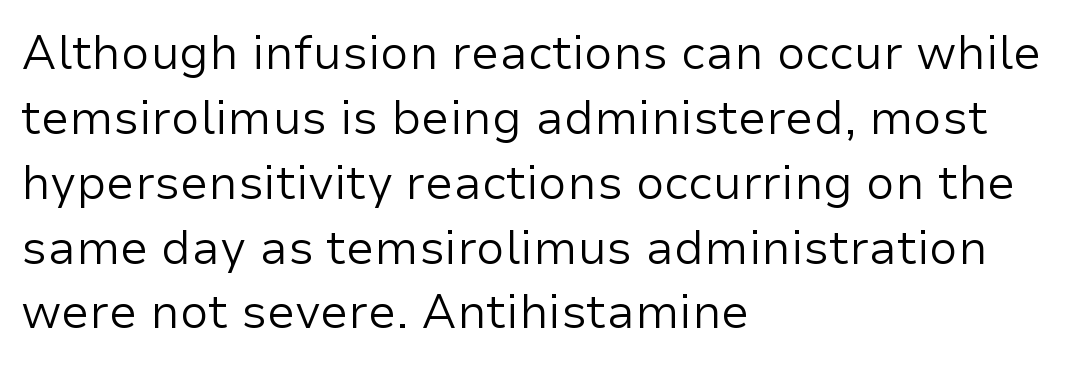
The image shows 47 px regular-weight sans-serif type, upright; set left-aligned, normal line spacing (1.38x), normal letter spacing, not underlined; low stroke contrast and a medium x-height.
